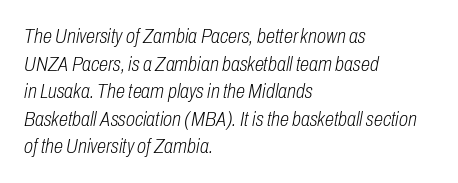
Q: Is the text bold? A: No.
Q: Is the text italic (slanted)? A: Yes, it leans right by about 10 degrees.
Q: Is the text underlined? A: No.
Q: How is the paragraph aligned? A: Left-aligned.
Q: Is the spacing between letters normal or unusually wide? A: Normal.
Q: Is the spacing between lines tight, normal or loose? A: Normal.
